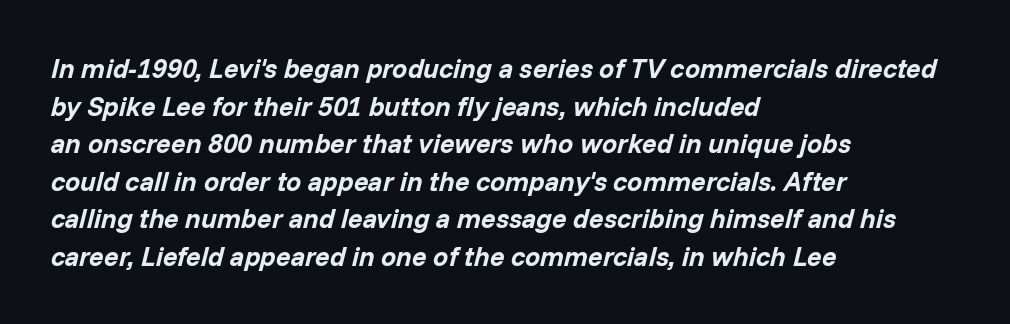
Q: Is the text bold? A: Yes.
Q: Is the text italic (slanted)? A: Yes, it leans right by about 14 degrees.
Q: Is the text underlined? A: No.
Q: How is the paragraph aligned? A: Left-aligned.
Q: Is the spacing between letters normal or unusually wide? A: Normal.
Q: Is the spacing between lines tight, normal or loose? A: Normal.
